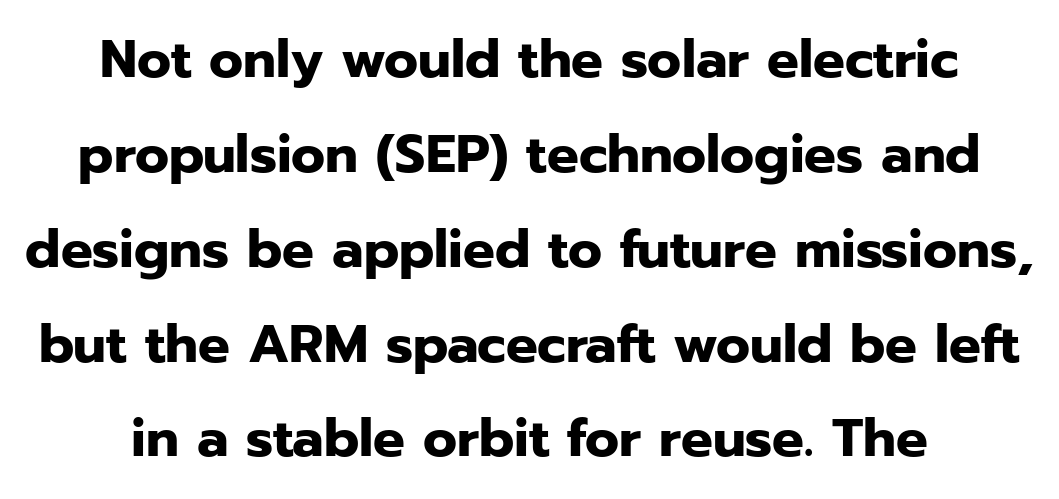
The image shows 53 px heavy sans-serif type, upright; set centered, line spacing 1.79x, normal letter spacing, not underlined; low stroke contrast and a medium x-height.
